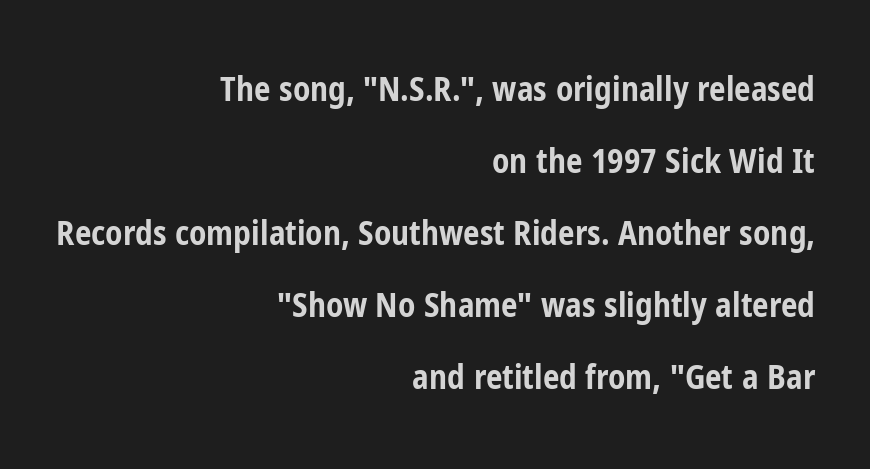
The image shows 33 px bold, condensed sans-serif type, upright; set right-aligned, loose line spacing (2.18x), normal letter spacing, not underlined; low stroke contrast and a medium x-height.
